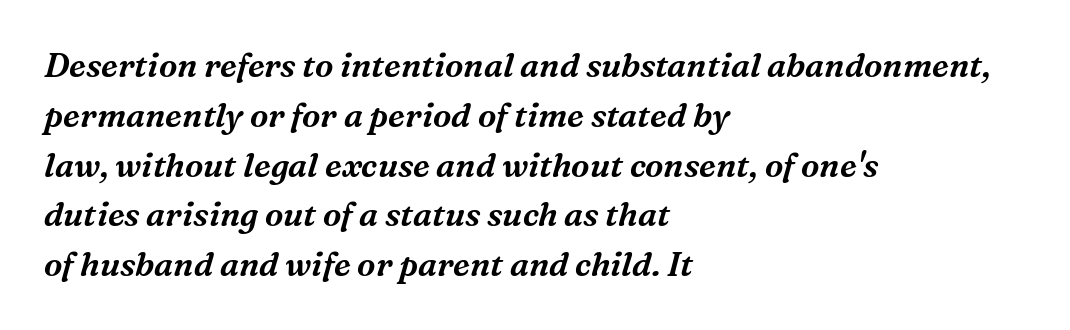
Q: Is the text italic (slanted)? A: Yes, it leans right by about 16 degrees.
Q: Is the typeface a serif or a sans-serif typeface? A: Serif.
Q: Is the text underlined? A: No.
Q: How is the paragraph aligned? A: Left-aligned.
Q: Is the spacing between letters normal or unusually wide? A: Normal.
Q: Is the spacing between lines tight, normal or loose? A: Normal.
Q: Width (condensed, normal, or wide)? A: Normal.
Q: Stroke contrast? A: Medium.
Q: x-height? A: Medium.
Q: Monospaced? A: No.
